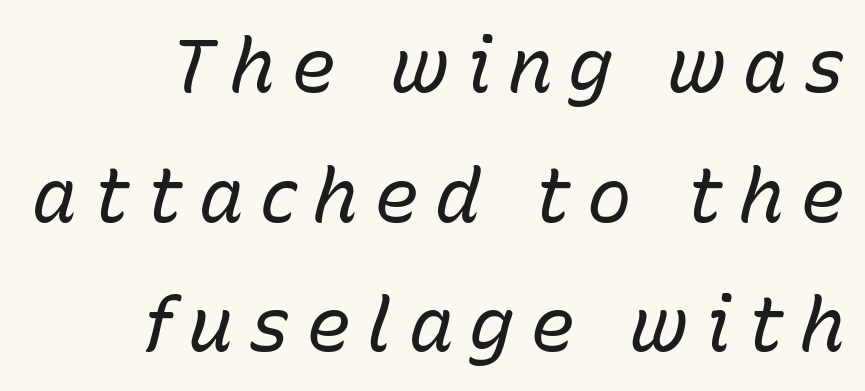
{"italic": "yes", "lean": "right", "slant_degrees": 15, "bold": "no", "weight": "regular", "width": "normal", "stroke_contrast": "low", "x_height": "medium", "monospaced": "no", "underline": "no", "line_spacing_ratio": 1.73, "letter_spacing": "wide", "letter_spacing_em": 0.21, "glyph_px": 75}
